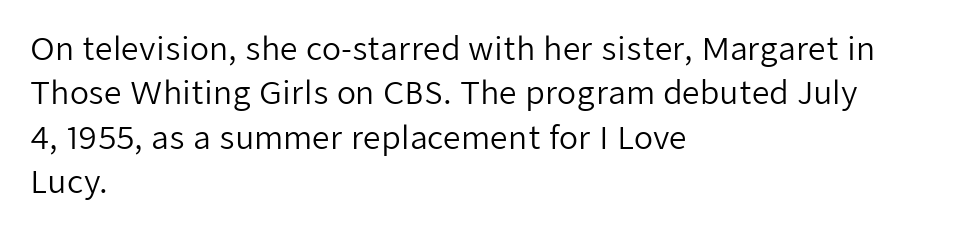
The image shows 31 px regular-weight sans-serif type, upright; set left-aligned, normal line spacing (1.43x), normal letter spacing, not underlined; low stroke contrast and a medium x-height.
